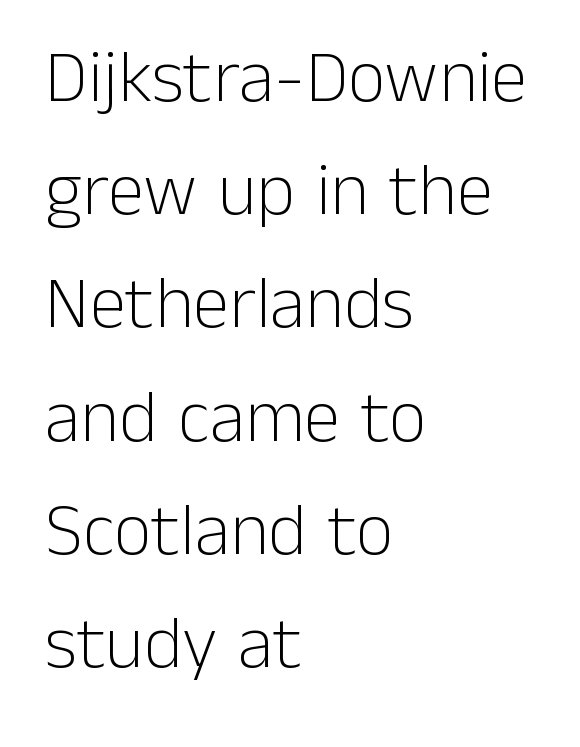
The image shows 74 px light sans-serif type, upright; set left-aligned, normal line spacing (1.53x), normal letter spacing, not underlined; low stroke contrast and a medium x-height.
